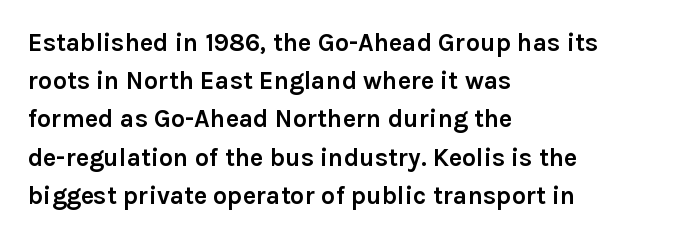
Q: Is the text bold? A: Yes.
Q: Is the text italic (slanted)? A: No, it is upright.
Q: Is the text underlined? A: No.
Q: How is the paragraph aligned? A: Left-aligned.
Q: Is the spacing between letters normal or unusually wide? A: Normal.
Q: Is the spacing between lines tight, normal or loose? A: Normal.
